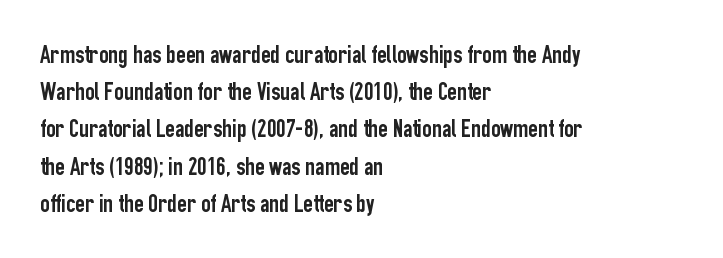
The passage is arranged the way most books set body copy — flush left. No extra tracking has been applied to these lines. You can tell it's not italic because the verticals are truly vertical. The leading is moderate, giving the passage an even texture. The specimen omits any rule beneath the text block's lines.
